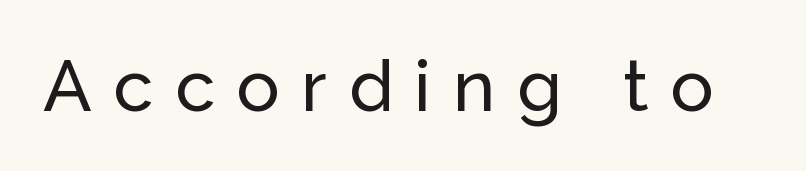
Do the characters align in a grid? No, the font is proportional. No feet cap the strokes, marking this as sans-serif type. The space beneath each line is pristine and unruled. No italicization has been applied; the sample stays upright. Loose tracking; the words dissolve into strings of separated letters.
